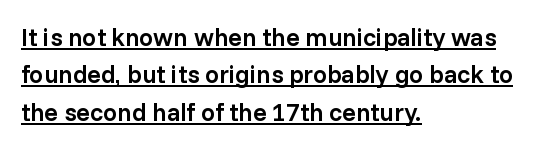
The line-height multiplier appears to be the usual default. No italicization has been applied; the sample stays upright. Compared with an ordinary text face, these strokes are moderately heavier — a semibold. The letters sit at their default tracking, neither squeezed nor spread.
